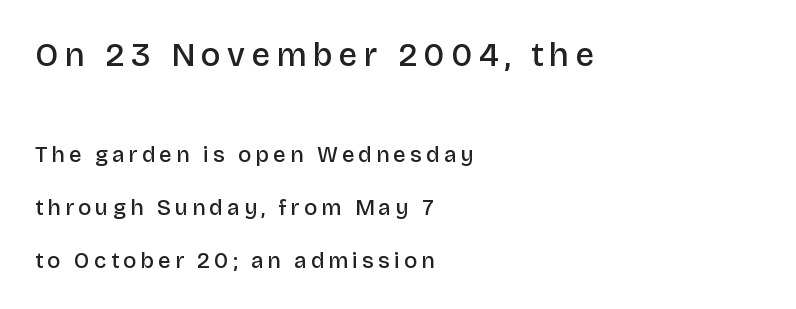
{"serif": "no", "italic": "no", "bold": "semi", "weight": "semibold", "width": "normal", "stroke_contrast": "low", "x_height": "large", "monospaced": "no", "underline": "no", "align": "left", "line_spacing": "loose", "line_spacing_ratio": 2.41, "larger_block": "first", "size_ratio": 1.5, "glyph_px": 33}
